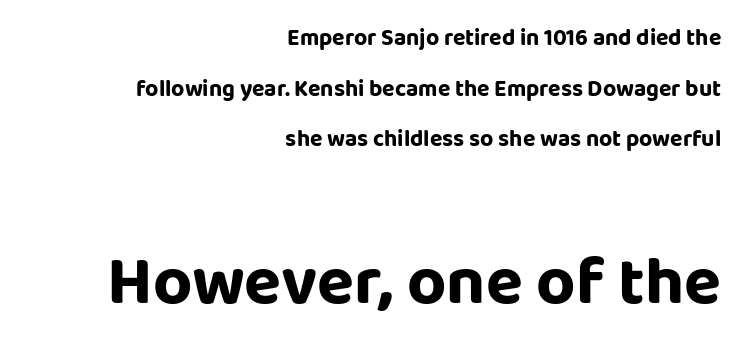
{"serif": "no", "italic": "no", "bold": "yes", "weight": "bold", "width": "normal", "stroke_contrast": "low", "x_height": "large", "monospaced": "no", "underline": "no", "align": "right", "line_spacing": "loose", "line_spacing_ratio": 2.2, "letter_spacing": "normal", "letter_spacing_em": 0.0, "larger_block": "second", "size_ratio": 2.96, "glyph_px": 68}
